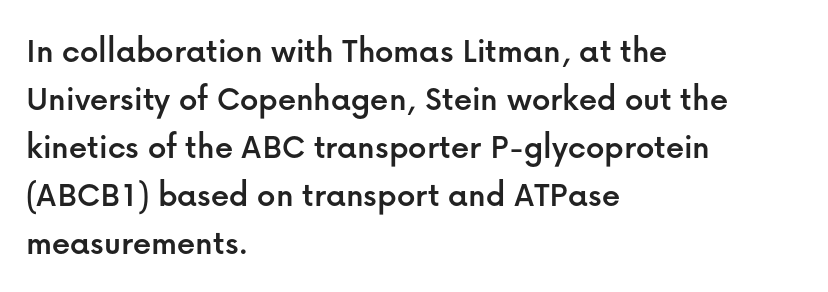
Q: Is the text italic (slanted)? A: No, it is upright.
Q: Is the typeface a serif or a sans-serif typeface? A: Sans-serif.
Q: Is the text underlined? A: No.
Q: How is the paragraph aligned? A: Left-aligned.
Q: Is the spacing between letters normal or unusually wide? A: Normal.
Q: Is the spacing between lines tight, normal or loose? A: Normal.
Q: Width (condensed, normal, or wide)? A: Normal.
Q: Stroke contrast? A: Low.
Q: x-height? A: Medium.
Q: Monospaced? A: No.
